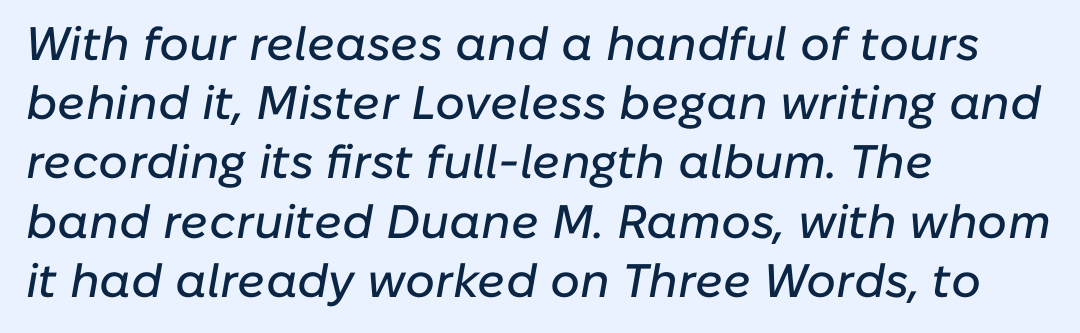
Q: Is the text italic (slanted)? A: Yes, it leans right by about 10 degrees.
Q: Is the text underlined? A: No.
Q: How is the paragraph aligned? A: Left-aligned.
Q: Is the spacing between letters normal or unusually wide? A: Normal.
Q: Is the spacing between lines tight, normal or loose? A: Normal.
Q: Width (condensed, normal, or wide)? A: Normal.
Q: Stroke contrast? A: Low.
Q: x-height? A: Medium.
Q: Monospaced? A: No.
